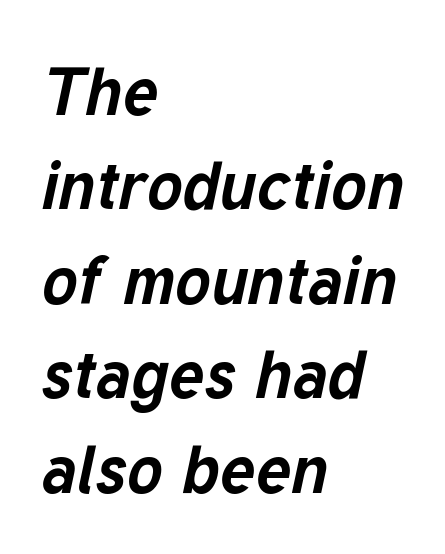
Q: Is the text bold? A: Yes.
Q: Is the text italic (slanted)? A: Yes, it leans right by about 12 degrees.
Q: Is the text underlined? A: No.
Q: How is the paragraph aligned? A: Left-aligned.
Q: Is the spacing between letters normal or unusually wide? A: Normal.
Q: Is the spacing between lines tight, normal or loose? A: Normal.
Q: Width (condensed, normal, or wide)? A: Normal.
Q: Stroke contrast? A: Low.
Q: x-height? A: Medium.
Q: Monospaced? A: No.
